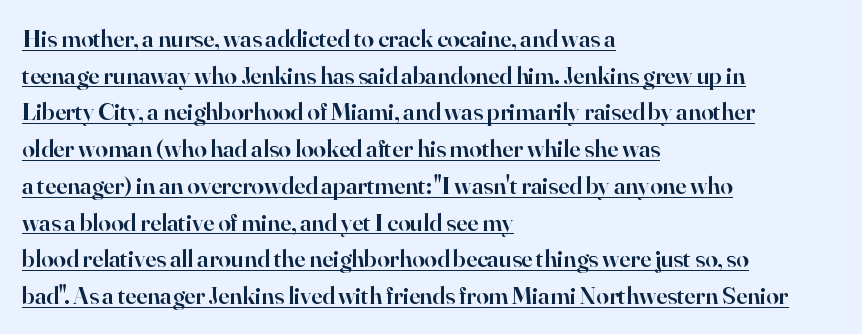
One glance says typical: line gaps are just what's usual. Somebody hit Ctrl+U on this one — the words are underlined. Emphasis by weight is partial: semibold. Is the block centered? No — it sits flush against the left margin. The axis of the letterforms is exactly vertical. The gaps between neighbouring characters are ordinary and unremarkable.
